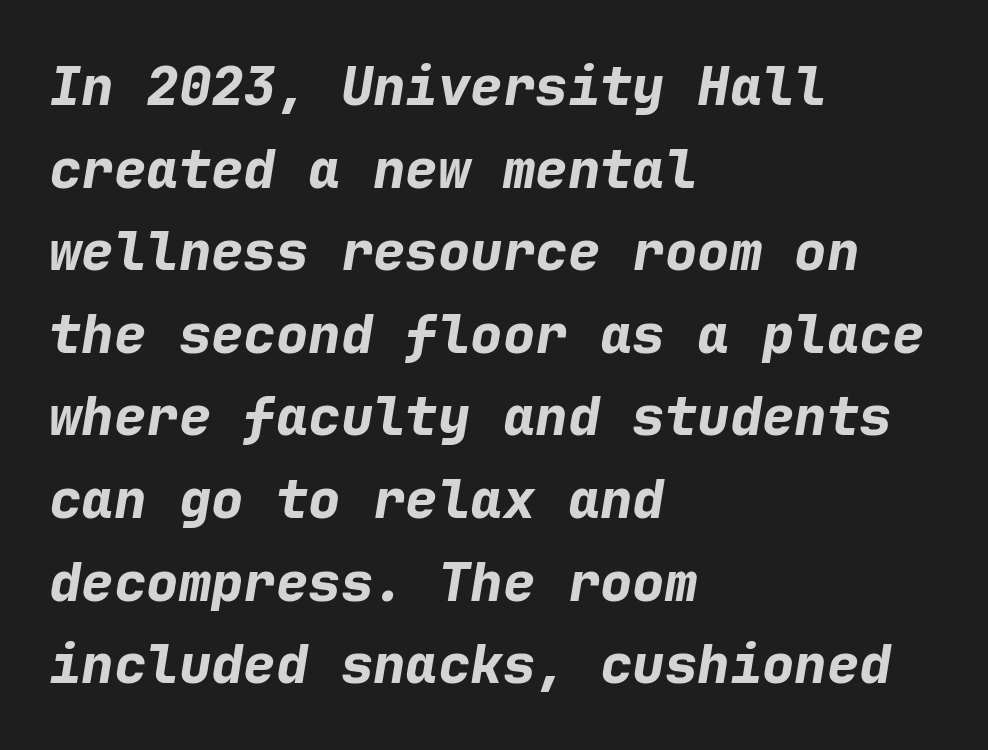
The passage shown is typed in a monospace face where columns stay perfectly aligned. I'd describe the lettering as bold — thick and assertive. You could call the tracking neutral — neither tight nor loose. The space directly below the letters is spotless. The rendering anchors every line to the left-hand side.
